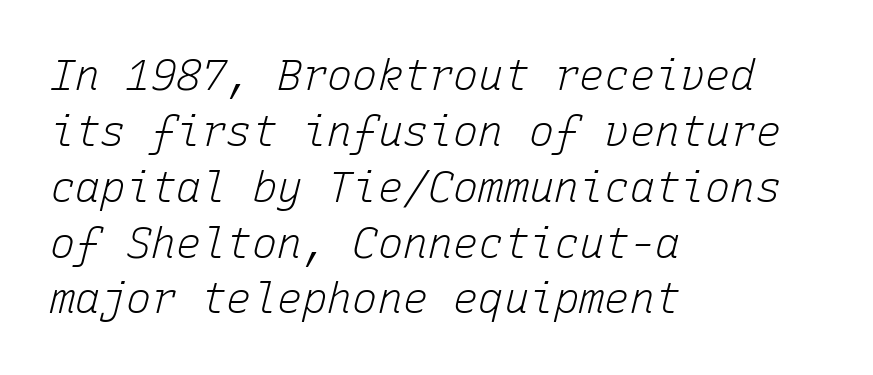
Q: Is the text bold? A: No.
Q: Is the text italic (slanted)? A: Yes, it leans right by about 15 degrees.
Q: Is the text underlined? A: No.
Q: How is the paragraph aligned? A: Left-aligned.
Q: Is the spacing between letters normal or unusually wide? A: Normal.
Q: Is the spacing between lines tight, normal or loose? A: Normal.
Q: Width (condensed, normal, or wide)? A: Normal.
Q: Stroke contrast? A: Low.
Q: x-height? A: Medium.
Q: Monospaced? A: Yes.
